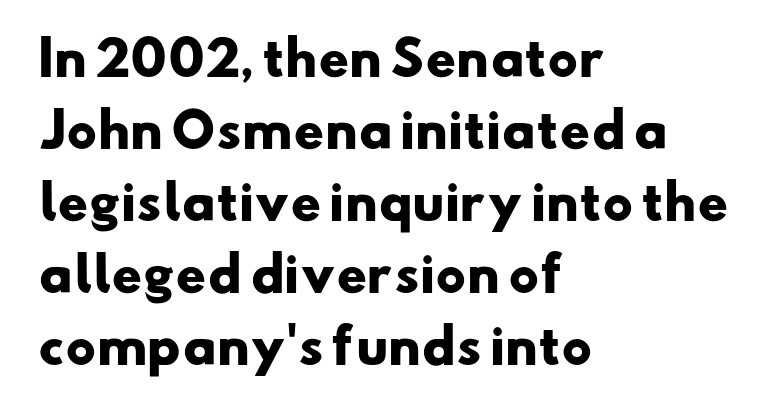
Q: Is the text bold? A: Yes.
Q: Is the typeface a serif or a sans-serif typeface? A: Sans-serif.
Q: Is the text underlined? A: No.
Q: How is the paragraph aligned? A: Left-aligned.
Q: Is the spacing between letters normal or unusually wide? A: Normal.
Q: Is the spacing between lines tight, normal or loose? A: Normal.
Q: Width (condensed, normal, or wide)? A: Wide.
Q: Stroke contrast? A: Low.
Q: x-height? A: Small.
Q: Monospaced? A: No.
